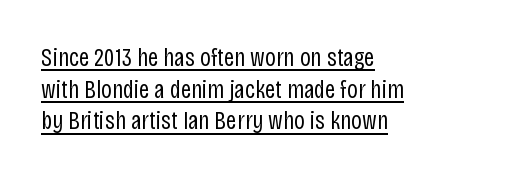
Does the lettering tilt? It doesn't — this is upright. The passage shown is underscored from start to finish. These lines are set flush left with a ragged right edge. Unbolded letterforms with no extra heft.
